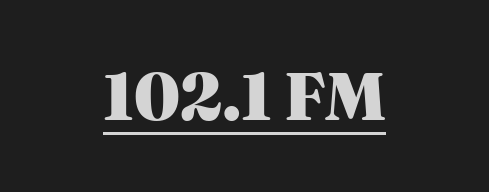
The image shows 66 px heavy serif type, upright; set centered, normal letter spacing, underlined; medium stroke contrast and a medium x-height.
